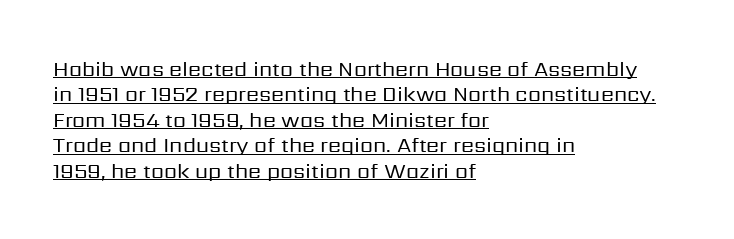
The image shows 21 px text type, upright; set left-aligned, line spacing 1.21x, normal letter spacing, underlined.
